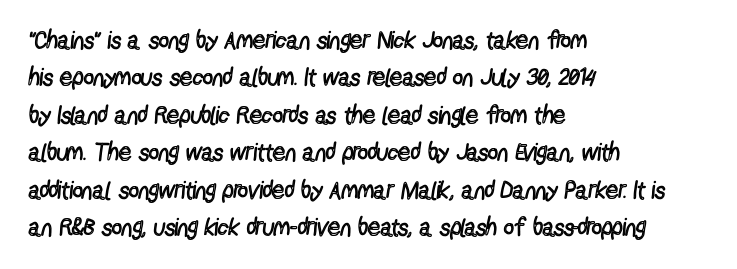
The image shows 25 px text type; set left-aligned, normal line spacing (1.5x), normal letter spacing, not underlined.
